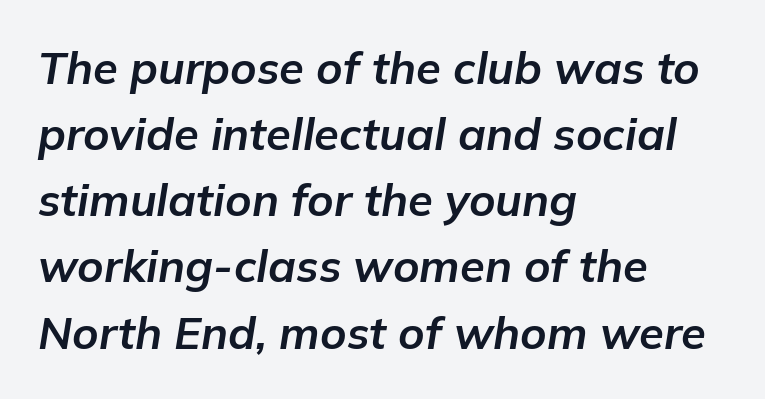
{"italic": "yes", "lean": "right", "slant_degrees": 9, "bold": "yes", "weight": "bold", "width": "normal", "stroke_contrast": "low", "x_height": "medium", "monospaced": "no", "underline": "no", "align": "left", "line_spacing": "normal", "line_spacing_ratio": 1.47, "letter_spacing": "normal", "letter_spacing_em": 0.0, "glyph_px": 45}
